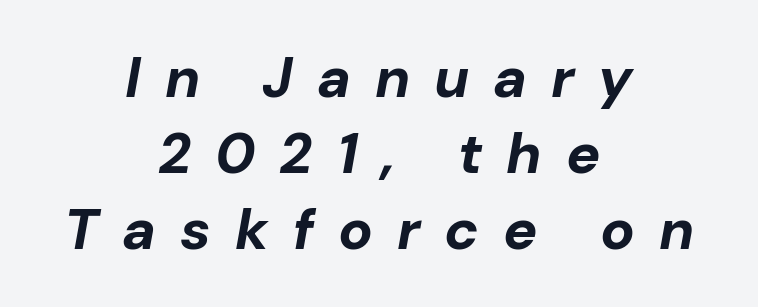
The image shows 57 px bold type, italic (leaning right); set centered, normal line spacing (1.33x), unusually wide letter spacing (+0.42 em), not underlined; low stroke contrast and a medium x-height.
